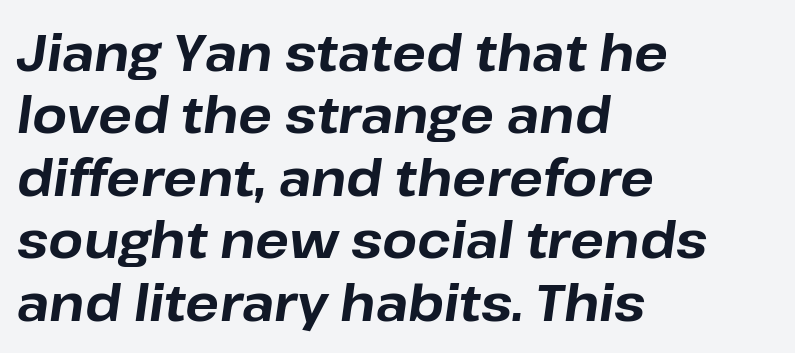
{"italic": "yes", "lean": "right", "slant_degrees": 8, "bold": "yes", "weight": "bold", "width": "normal", "stroke_contrast": "low", "x_height": "medium", "monospaced": "no", "underline": "no", "align": "left", "line_spacing": "normal", "line_spacing_ratio": 1.25, "letter_spacing": "normal", "letter_spacing_em": 0.0, "glyph_px": 50}
